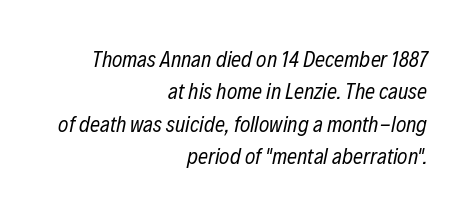
Underlining? Definitely not there. Notice how the passage keeps a crisp vertical edge on the right only. Caption: standard tracking, unaltered. Italic: yes, the glyphs are oblique.
